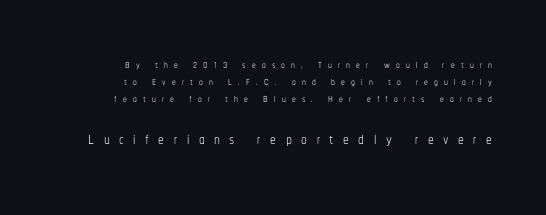
Q: Is the text bold? A: No.
Q: Is the text italic (slanted)? A: No, it is upright.
Q: Is the text underlined? A: No.
Q: How is the paragraph aligned? A: Right-aligned.
Q: Is the spacing between letters normal or unusually wide? A: Unusually wide.
Q: Is the spacing between lines tight, normal or loose? A: Tight.
Q: Which block of text is set in a larger size, the first (top) or the second (bottom)? A: The second (bottom) one.
